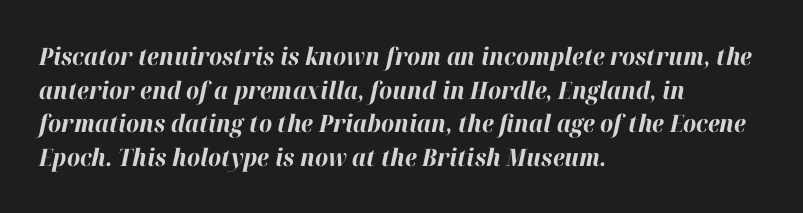
{"italic": "yes", "lean": "right", "slant_degrees": 12, "bold": "yes", "underline": "no", "align": "left", "line_spacing": "normal", "line_spacing_ratio": 1.4, "letter_spacing": "normal", "letter_spacing_em": 0.0, "glyph_px": 24}
